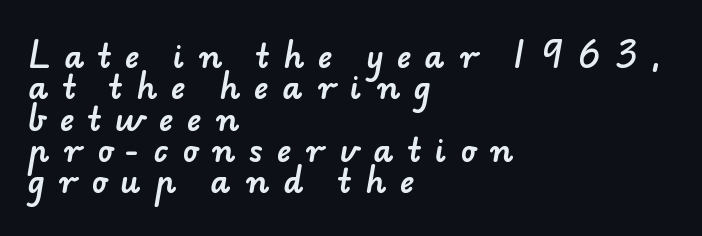
Compared with typical paragraphs, the rows here are closer together. The zone under the glyphs is completely vacant. Note the varied advance widths — an 'i' is clearly narrower than an 'm'. The typesetter chose a ragged-right arrangement here. Display-style spreading of the glyphs; the letterfit is very open. Are there feet on the stems? There aren't — it's a sans.
